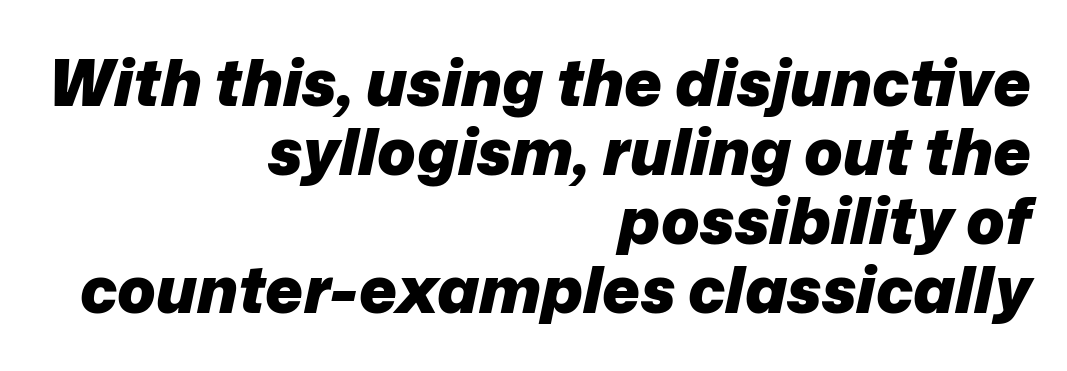
A dark, heavy texture on the line: the type is bold. The passage shown is typed in a proportional face where columns would drift. Posture: slanted. Decoration check: the copy has no underline. Every row of glyphs terminates at an identical x-position on the right. Nobody touched the tracking dial on this one.
